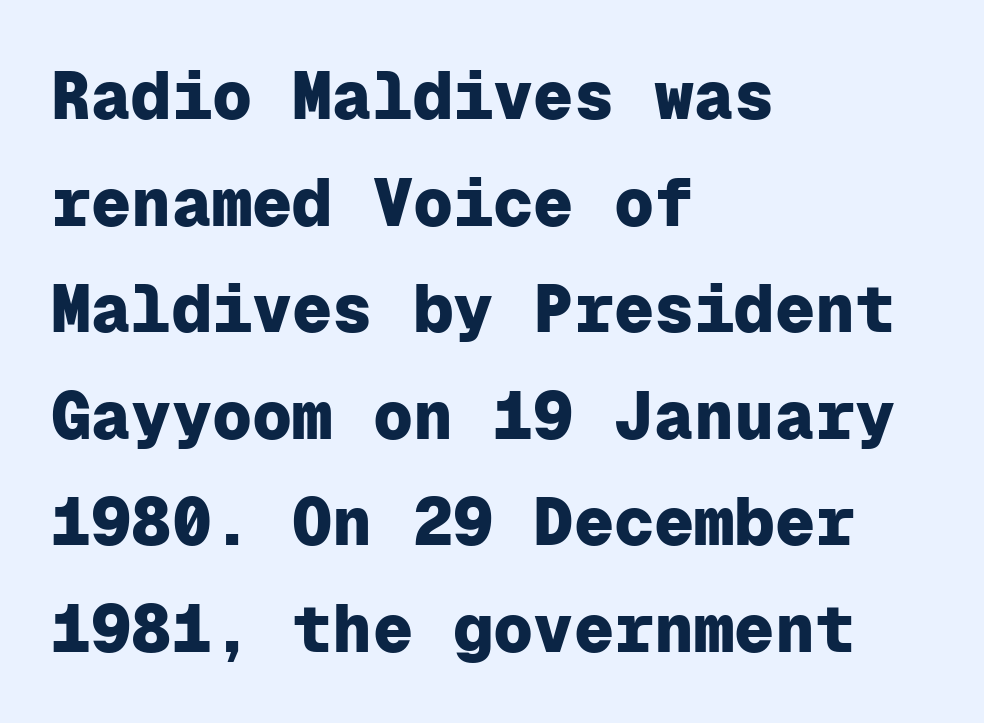
Posture: upright roman. In terms of letterspacing, this is plain default setting. Successive baselines arrive at the customary interval. Horizontal alignment here is leftward, the default for most running prose. Students, this is bold: see how much ink each stroke carries. The string is rendered with underlining switched off.
